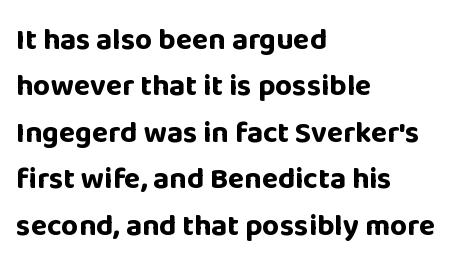
Compared with a centered layout, this one pins lines to the left instead. Proportional: the letters do not fall into vertical columns. Notice how descenders clear the ascenders below comfortably — that's standard leading. Chunky letters — that's bold for sure.
